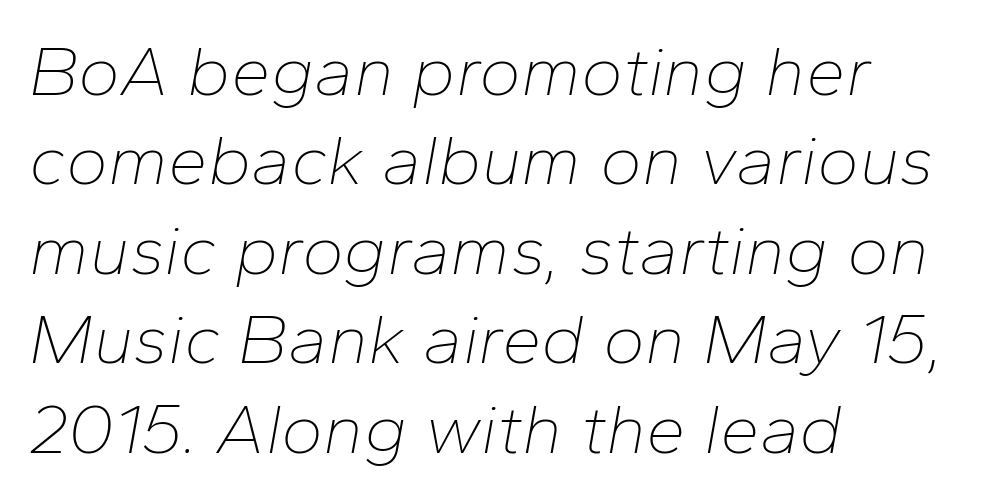
Inter-character spacing is left at the font's built-in metrics. Unbolded letterforms with no extra heft. Is this a fixed-width face? No — the glyphs have proportional, varying widths. The zone under the glyphs is completely vacant.
